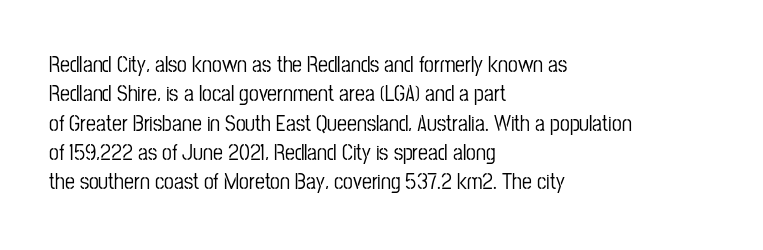
The image shows 22 px text type, upright; set left-aligned, normal line spacing (1.33x), normal letter spacing, not underlined.
